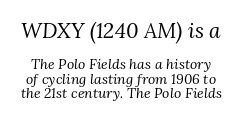
The image shows 21 px text type, italic (leaning right); set tight line spacing (1.03x), normal letter spacing, not underlined; the first (top) block is 1.5x larger.
